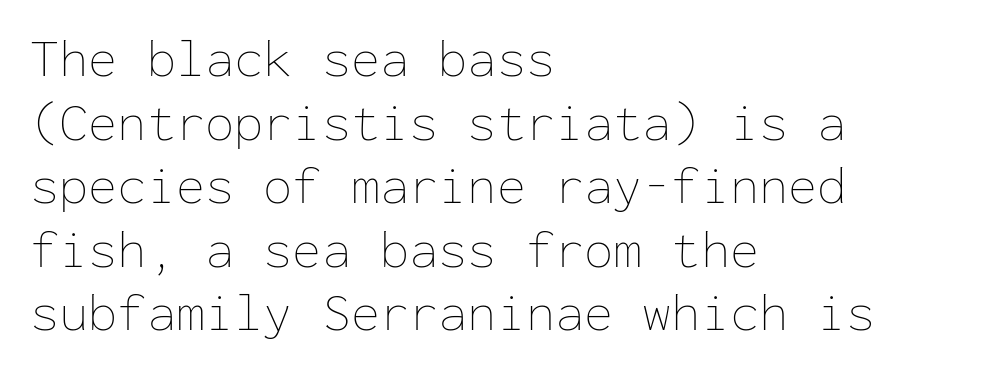
Only glyphs here, with clear space below each row. Posture: upright roman. The passage is arranged the way most books set body copy — flush left. The strokes carry an ordinary text weight at most.
